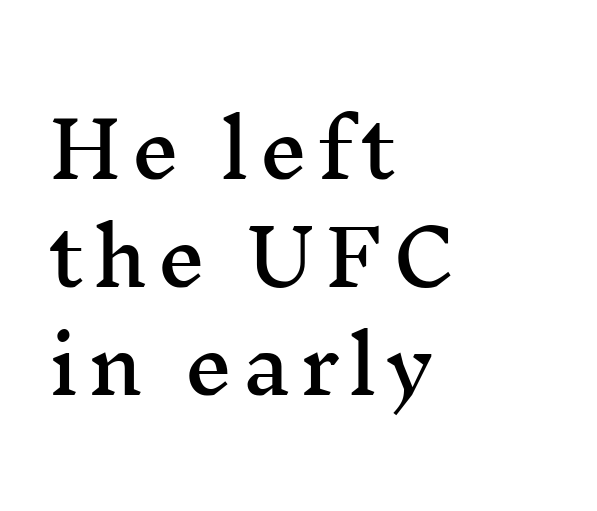
Interline gaps are of average width in this sample. Do the characters align in a grid? No, the font is proportional. Caption: multi-line text, flush left, ragged right. Old-style or modern, the face here clearly has serifs. A bare baseline throughout the passage.
